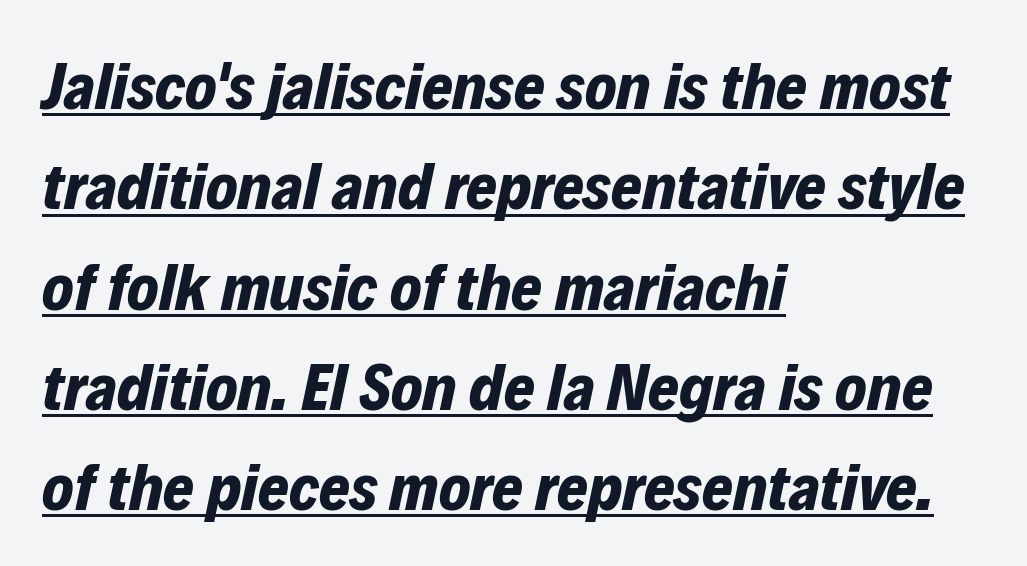
Q: Is the text bold? A: Yes.
Q: Is the text italic (slanted)? A: Yes, it leans right by about 12 degrees.
Q: Is the text underlined? A: Yes.
Q: How is the paragraph aligned? A: Left-aligned.
Q: Is the spacing between letters normal or unusually wide? A: Normal.
Q: Is the spacing between lines tight, normal or loose? A: Normal.
Q: Width (condensed, normal, or wide)? A: Normal.
Q: Stroke contrast? A: Low.
Q: x-height? A: Medium.
Q: Monospaced? A: No.
